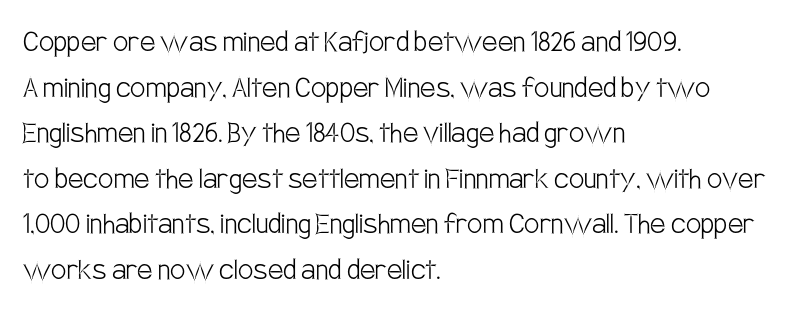
Q: Is the text bold? A: No.
Q: Is the text italic (slanted)? A: No, it is upright.
Q: Is the typeface a serif or a sans-serif typeface? A: Sans-serif.
Q: Is the text underlined? A: No.
Q: How is the paragraph aligned? A: Left-aligned.
Q: Is the spacing between letters normal or unusually wide? A: Normal.
Q: Is the spacing between lines tight, normal or loose? A: Normal.
Q: Width (condensed, normal, or wide)? A: Condensed.
Q: Stroke contrast? A: Low.
Q: x-height? A: Large.
Q: Monospaced? A: No.
